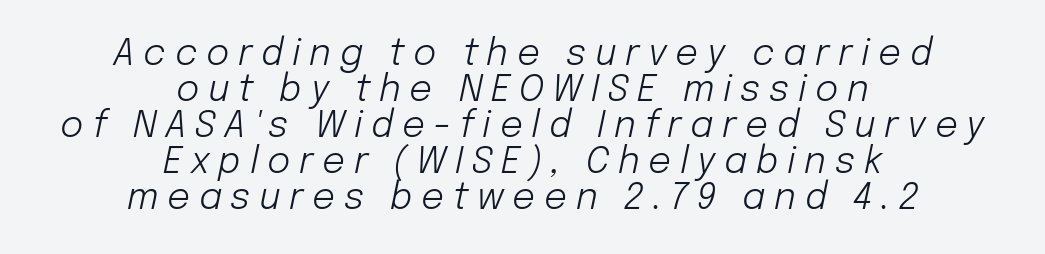
The whitespace from short lines is split evenly between both sides. Tall strokes in this sample are angled rather than plumb. Looks like regular typesetting: each glyph gets only the width it needs. Words float on clear page, feet unadorned. The type is letterspaced generously, with wide tracking.
